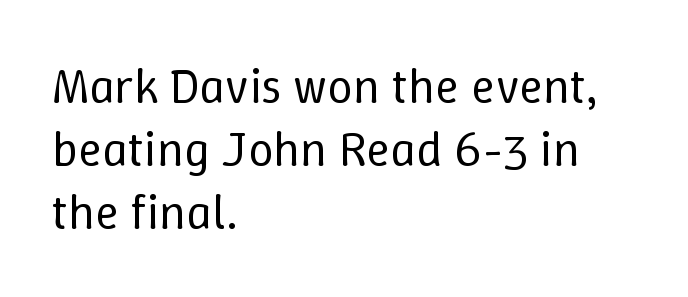
{"italic": "no", "bold": "no", "weight": "regular", "width": "normal", "stroke_contrast": "low", "x_height": "medium", "monospaced": "no", "underline": "no", "align": "left", "line_spacing": "normal", "line_spacing_ratio": 1.26, "letter_spacing": "normal", "letter_spacing_em": 0.0, "glyph_px": 50}
